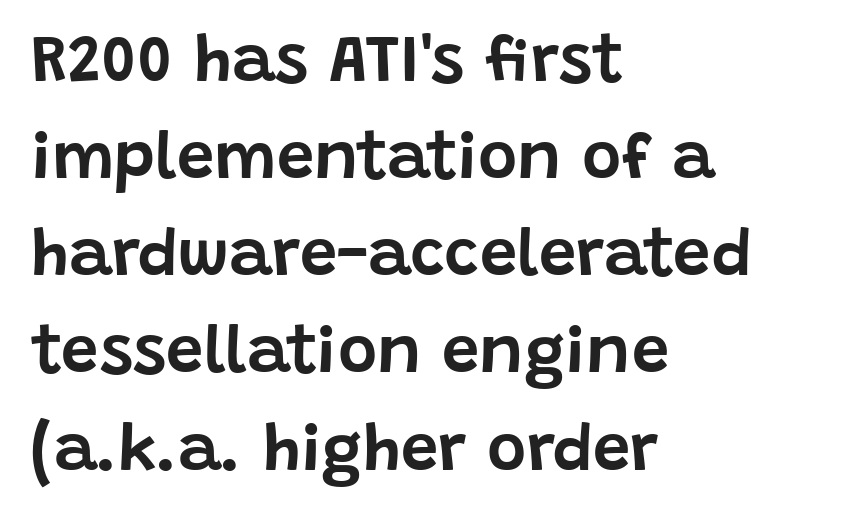
Q: Is the text italic (slanted)? A: No, it is upright.
Q: Is the typeface a serif or a sans-serif typeface? A: Sans-serif.
Q: Is the text underlined? A: No.
Q: How is the paragraph aligned? A: Left-aligned.
Q: Is the spacing between letters normal or unusually wide? A: Normal.
Q: Is the spacing between lines tight, normal or loose? A: Normal.
Q: Width (condensed, normal, or wide)? A: Normal.
Q: Stroke contrast? A: Low.
Q: x-height? A: Large.
Q: Monospaced? A: No.
